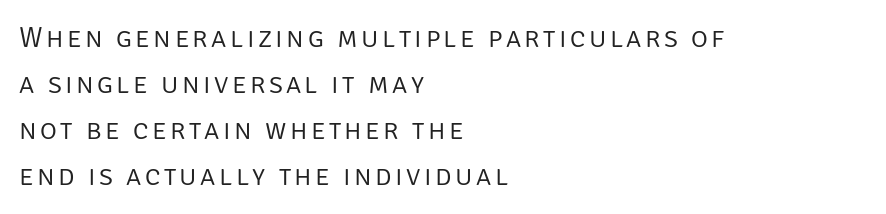
{"serif": "no", "italic": "no", "bold": "no", "weight": "light", "width": "normal", "stroke_contrast": "low", "x_height": "large", "monospaced": "no", "underline": "no", "align": "left", "line_spacing": "normal", "line_spacing_ratio": 1.59, "glyph_px": 29}
